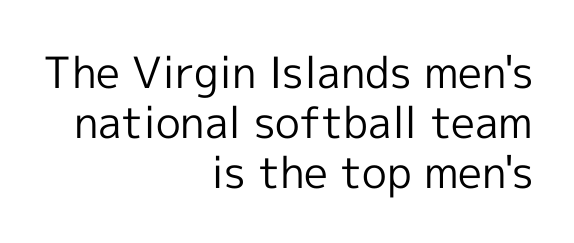
Varying glyph widths throughout — classic text-font behaviour. Compared with a typical body face, this is equally light or lighter still. This is roman type, the default non-slanted kind. Check under the words: just untouched page. The tracking reads as untouched default to a designer's eye. Horizontally, the lines are justified to the trailing edge only.
